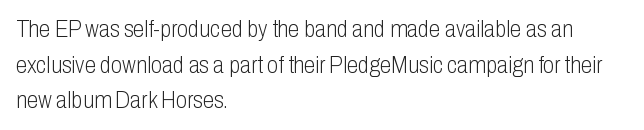
Q: Is the text bold? A: No.
Q: Is the text italic (slanted)? A: No, it is upright.
Q: Is the text underlined? A: No.
Q: How is the paragraph aligned? A: Left-aligned.
Q: Is the spacing between letters normal or unusually wide? A: Normal.
Q: Is the spacing between lines tight, normal or loose? A: Normal.
